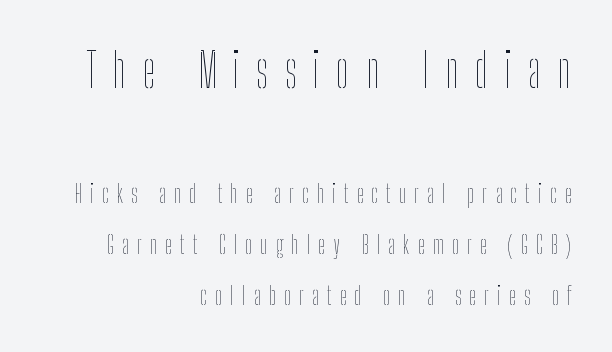
The image shows 47 px thin, condensed type, upright; set right-aligned, loose line spacing (2.13x), unusually wide letter spacing (+0.35 em), not underlined; the first (top) block is 1.96x larger; low stroke contrast and a medium x-height.
